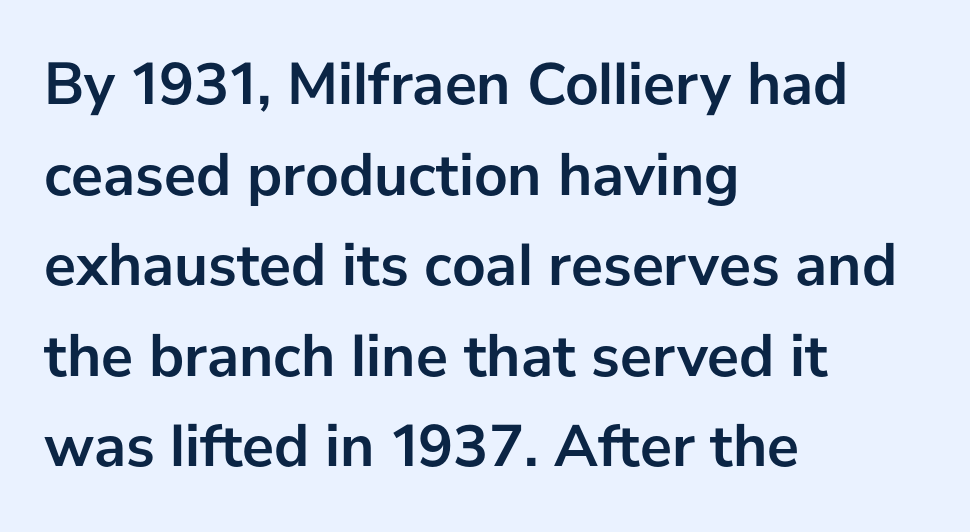
{"serif": "no", "italic": "no", "bold": "yes", "weight": "semibold", "width": "normal", "stroke_contrast": "low", "x_height": "medium", "monospaced": "no", "underline": "no", "align": "left", "line_spacing": "normal", "line_spacing_ratio": 1.51, "letter_spacing": "normal", "letter_spacing_em": 0.0, "glyph_px": 60}
